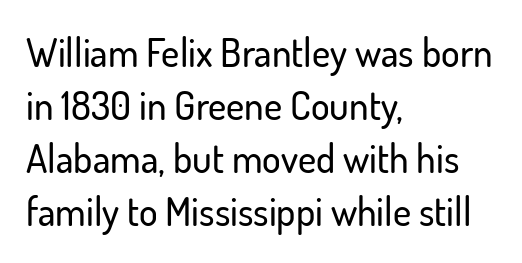
Q: Is the text italic (slanted)? A: No, it is upright.
Q: Is the typeface a serif or a sans-serif typeface? A: Sans-serif.
Q: Is the text underlined? A: No.
Q: How is the paragraph aligned? A: Left-aligned.
Q: Is the spacing between letters normal or unusually wide? A: Normal.
Q: Is the spacing between lines tight, normal or loose? A: Normal.
Q: Width (condensed, normal, or wide)? A: Normal.
Q: Stroke contrast? A: Low.
Q: x-height? A: Small.
Q: Monospaced? A: No.
